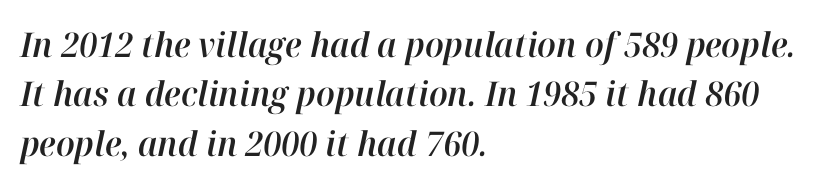
{"italic": "yes", "lean": "right", "slant_degrees": 12, "width": "normal", "stroke_contrast": "high", "x_height": "medium", "monospaced": "no", "underline": "no", "align": "left", "line_spacing": "normal", "line_spacing_ratio": 1.45, "letter_spacing": "normal", "letter_spacing_em": 0.0, "glyph_px": 34}
